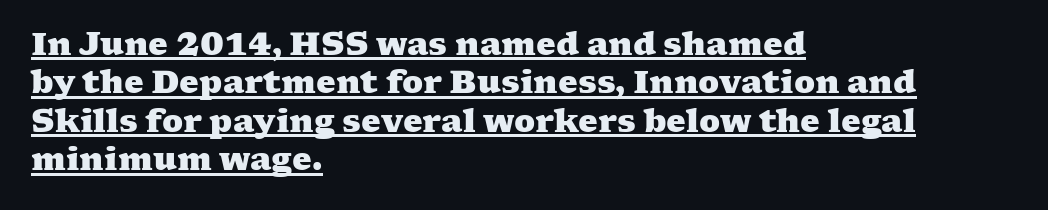
The image shows 31 px heavy, wide serif type; set left-aligned, line spacing 1.24x, normal letter spacing, underlined; medium stroke contrast and a medium x-height.
